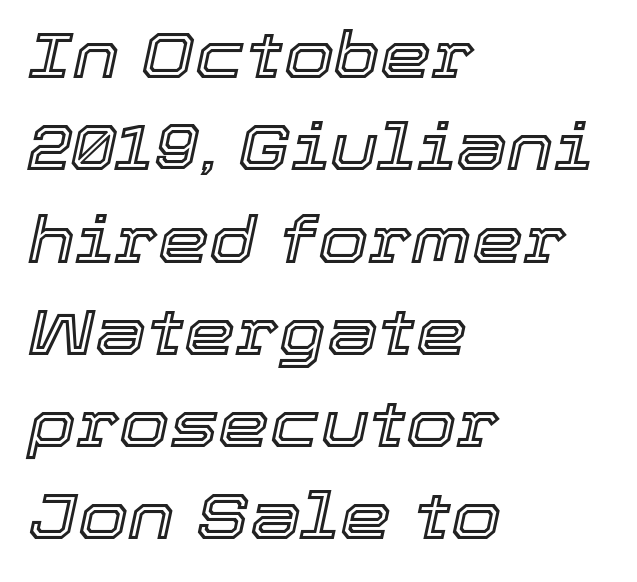
{"italic": "yes", "lean": "right", "slant_degrees": 12, "width": "normal", "x_height": "medium", "monospaced": "no", "underline": "no", "align": "left", "line_spacing": "normal", "line_spacing_ratio": 1.42, "letter_spacing": "normal", "letter_spacing_em": 0.0, "glyph_px": 65}
